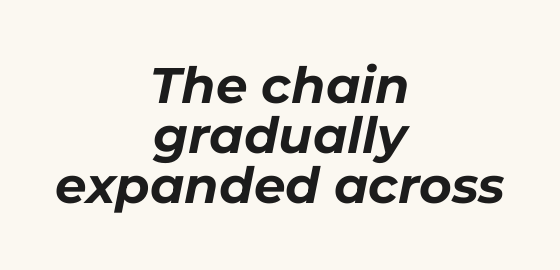
The image shows 50 px bold type, italic (leaning right); set centered, tight line spacing (1.0x), normal letter spacing, not underlined; low stroke contrast and a medium x-height.
